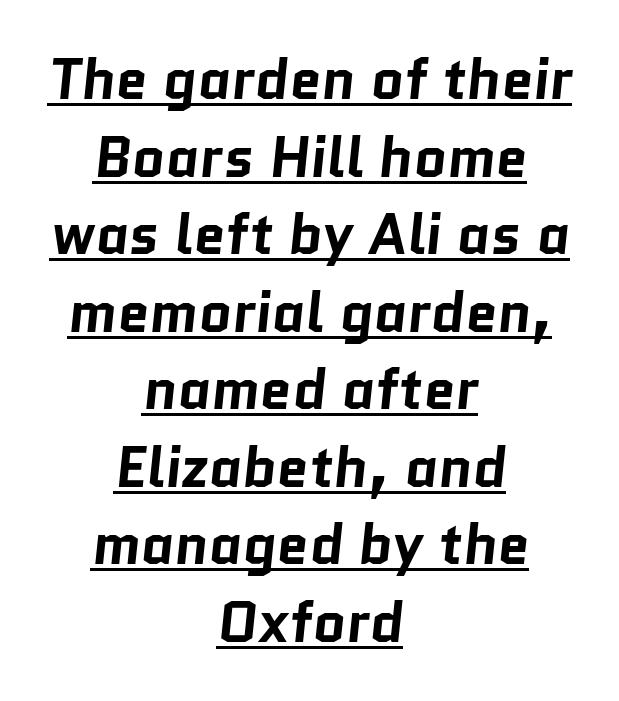
Q: Is the text bold? A: Yes.
Q: Is the typeface a serif or a sans-serif typeface? A: Sans-serif.
Q: Is the text underlined? A: Yes.
Q: How is the paragraph aligned? A: Centered.
Q: Is the spacing between letters normal or unusually wide? A: Normal.
Q: Is the spacing between lines tight, normal or loose? A: Normal.
Q: Width (condensed, normal, or wide)? A: Normal.
Q: Stroke contrast? A: Low.
Q: x-height? A: Medium.
Q: Monospaced? A: No.
